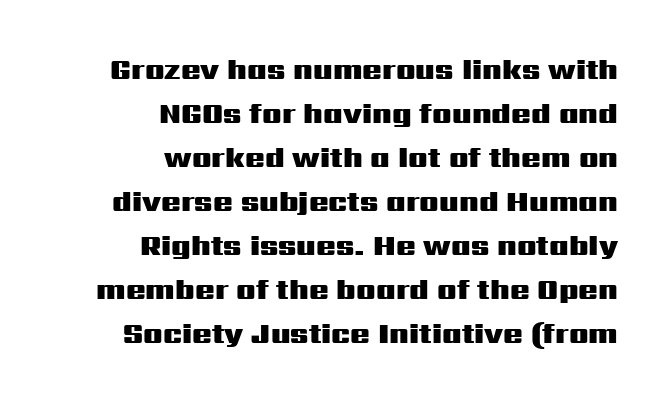
The image shows 29 px heavy, wide sans-serif type, upright; set right-aligned, normal line spacing (1.52x), normal letter spacing, not underlined; medium stroke contrast and a medium x-height.
